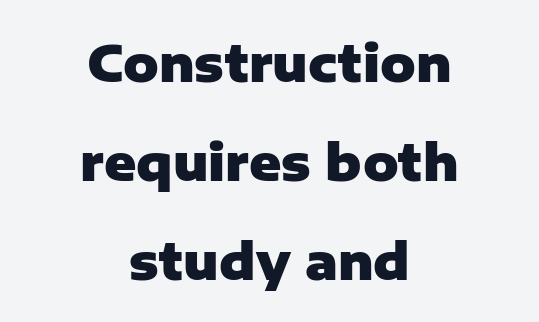
The image shows 49 px heavy sans-serif type, upright; set centered, loose line spacing (2.02x), normal letter spacing, not underlined; low stroke contrast and a medium x-height.
